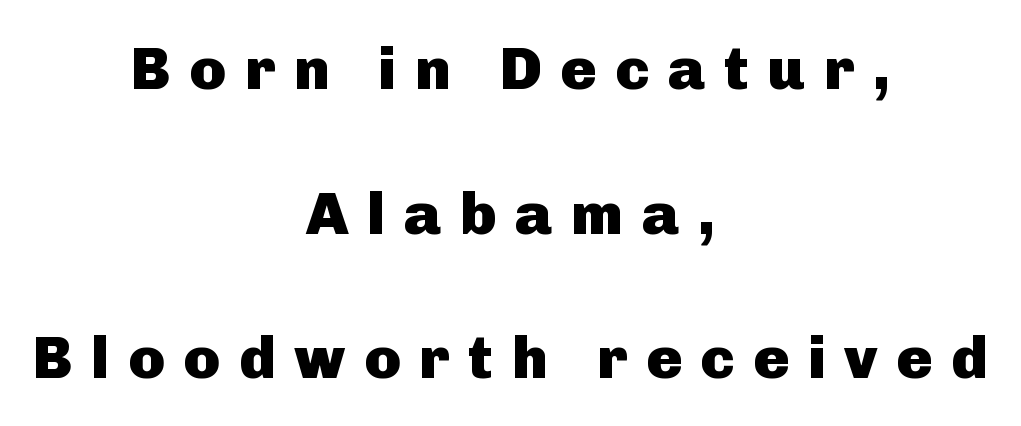
Check under the words: just untouched page. Chunky letters — that's bold for sure. This rendering employs a face without finishing strokes, i.e., a sans-serif. This sample uses expanded letter spacing, leaving extra air between glyphs. Each new line begins a long way beneath the previous one. Does the lettering tilt? It doesn't — this is upright.
